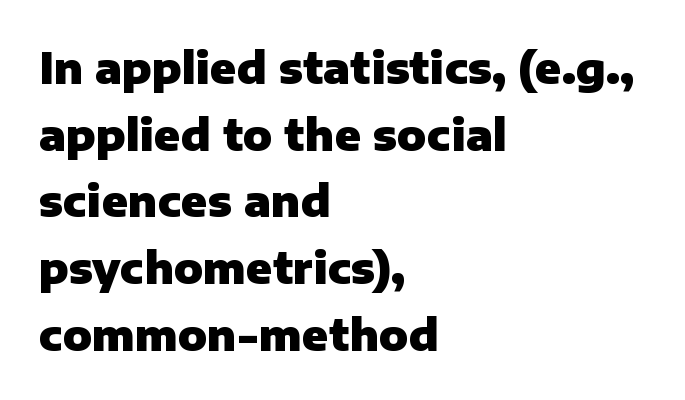
The image shows 43 px heavy sans-serif type, upright; set left-aligned, normal line spacing (1.55x), normal letter spacing, not underlined; low stroke contrast and a medium x-height.
